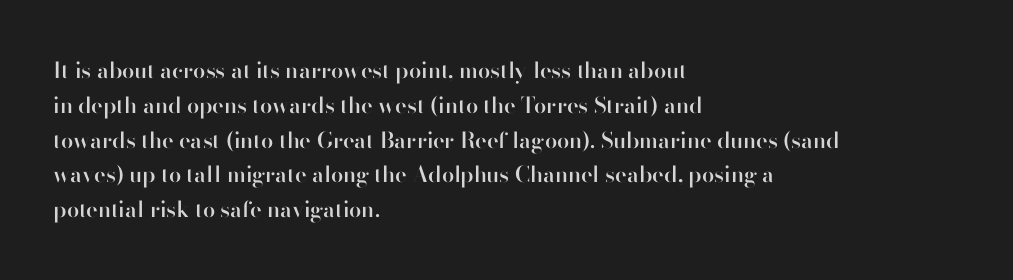
The image shows 22 px text type, upright; set left-aligned, normal line spacing (1.58x), normal letter spacing, not underlined.
